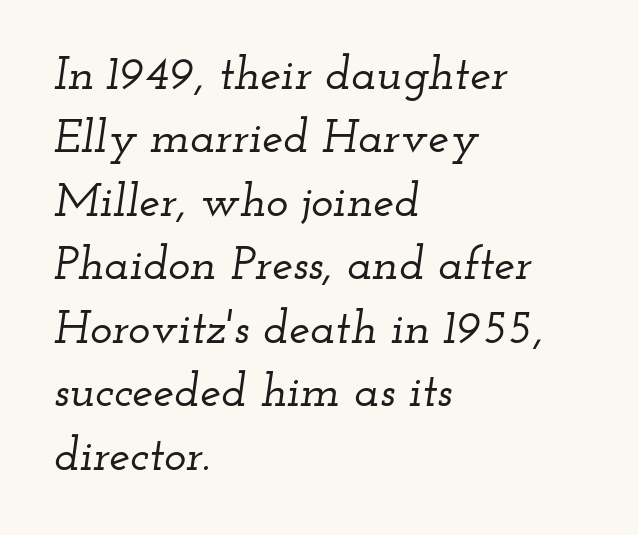
The image shows 47 px wide serif type, italic (leaning right); set left-aligned, normal line spacing (1.35x), normal letter spacing, not underlined; low stroke contrast and a small x-height.
